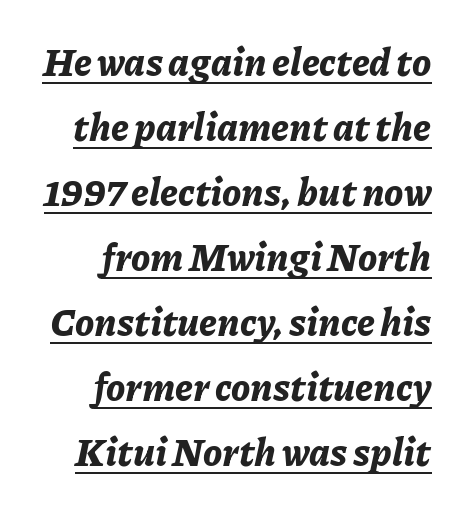
Q: Is the text bold? A: Yes.
Q: Is the text italic (slanted)? A: Yes, it leans right by about 11 degrees.
Q: Is the text underlined? A: Yes.
Q: How is the paragraph aligned? A: Right-aligned.
Q: Is the spacing between letters normal or unusually wide? A: Normal.
Q: Width (condensed, normal, or wide)? A: Normal.
Q: Stroke contrast? A: Low.
Q: x-height? A: Medium.
Q: Monospaced? A: No.
